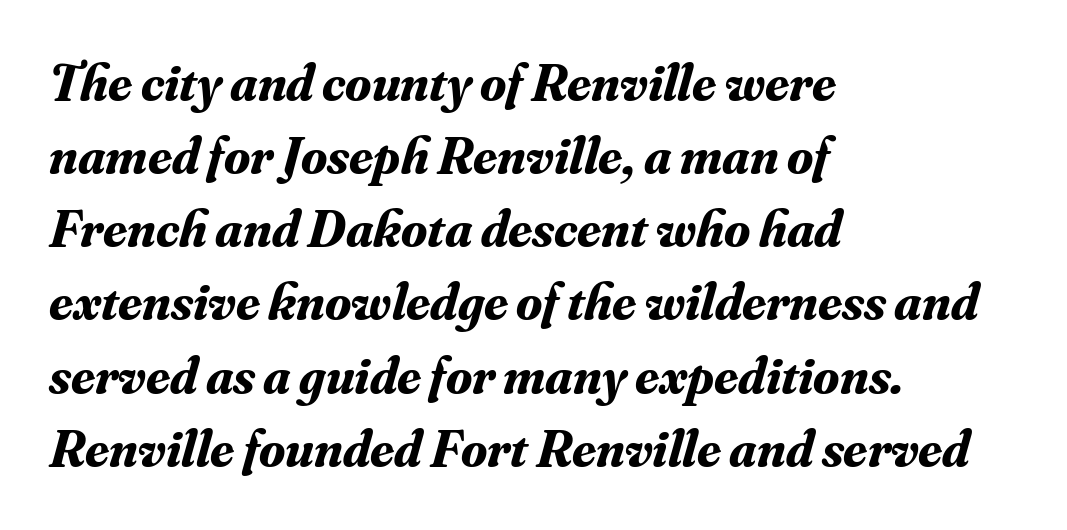
A clean baseline with only descenders dipping below it. Standard letterfit; no display-style spreading of the glyphs. You'd pick this weight for a headline — it's a proper bold. Would a proofreader flag this as italicized? Yes. This sample uses a serif face. The rendering anchors every line to the left-hand side.
